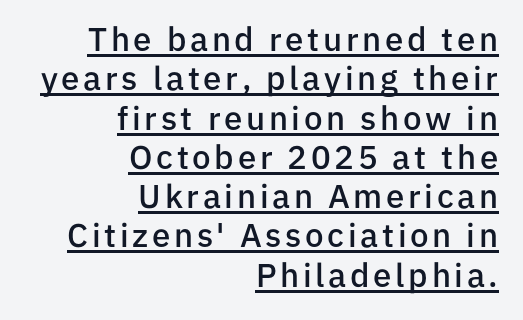
In CSS terms this would be text-align: right. The typesetting leans somewhat heavy: a semibold. Rendered with straight, roman letterforms. Quick note: underline on.
